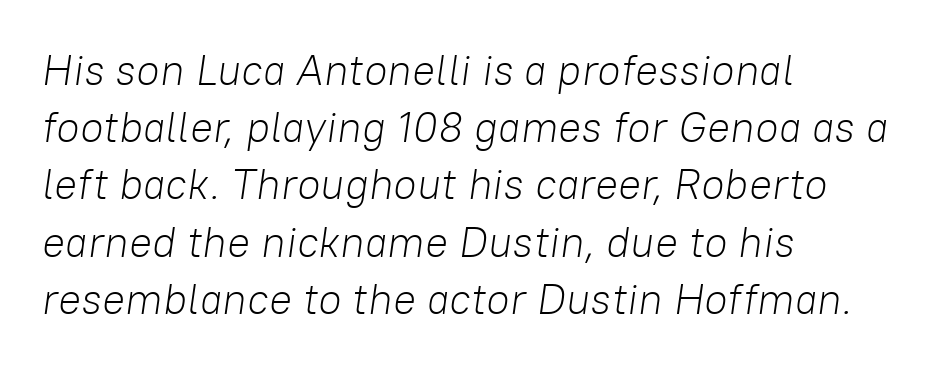
Q: Is the text bold? A: No.
Q: Is the text italic (slanted)? A: Yes, it leans right by about 8 degrees.
Q: Is the text underlined? A: No.
Q: How is the paragraph aligned? A: Left-aligned.
Q: Is the spacing between letters normal or unusually wide? A: Normal.
Q: Is the spacing between lines tight, normal or loose? A: Normal.
Q: Width (condensed, normal, or wide)? A: Normal.
Q: Stroke contrast? A: Low.
Q: x-height? A: Medium.
Q: Monospaced? A: No.
